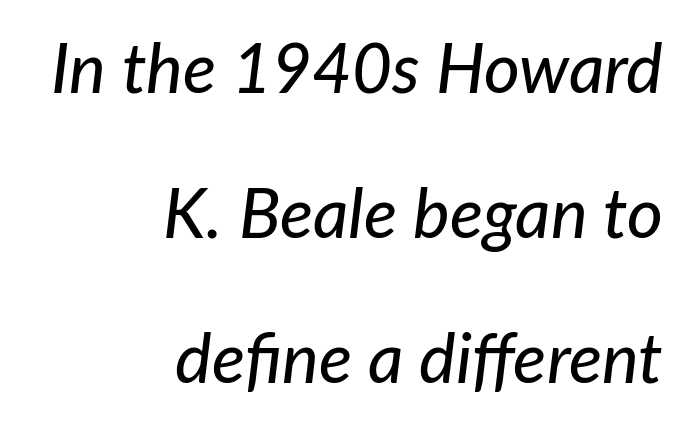
Q: Is the text italic (slanted)? A: Yes, it leans right by about 7 degrees.
Q: Is the text underlined? A: No.
Q: How is the paragraph aligned? A: Right-aligned.
Q: Is the spacing between letters normal or unusually wide? A: Normal.
Q: Is the spacing between lines tight, normal or loose? A: Loose.
Q: Width (condensed, normal, or wide)? A: Normal.
Q: Stroke contrast? A: Low.
Q: x-height? A: Medium.
Q: Monospaced? A: No.
